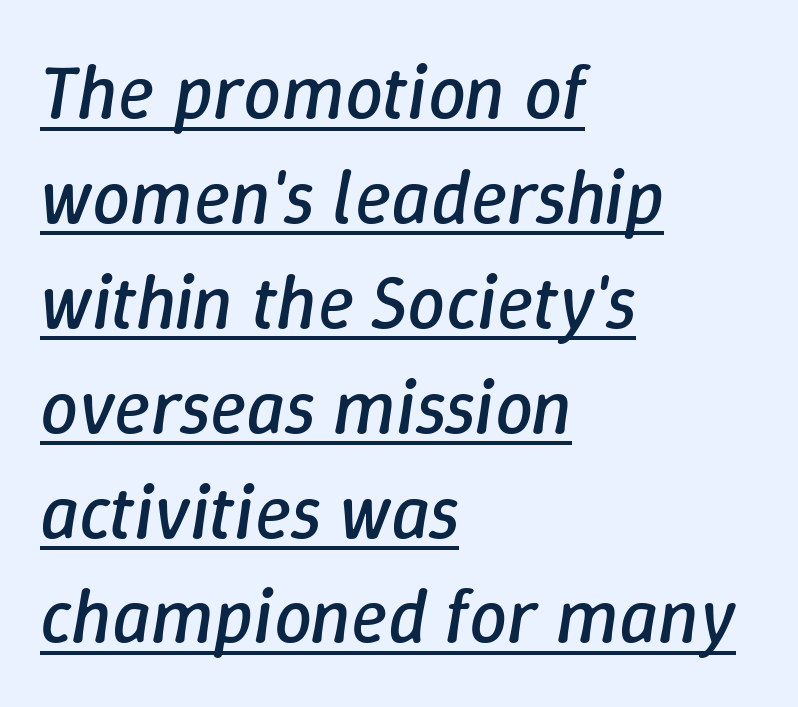
{"italic": "yes", "lean": "right", "slant_degrees": 9, "bold": "no", "weight": "regular", "width": "normal", "stroke_contrast": "low", "x_height": "medium", "monospaced": "no", "underline": "yes", "align": "left", "line_spacing": "normal", "line_spacing_ratio": 1.38, "letter_spacing": "normal", "letter_spacing_em": 0.0, "glyph_px": 76}
